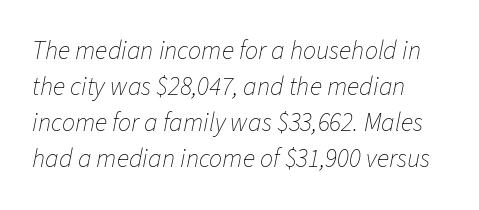
Q: Is the text bold? A: No.
Q: Is the text italic (slanted)? A: Yes, it leans right by about 11 degrees.
Q: Is the text underlined? A: No.
Q: How is the paragraph aligned? A: Left-aligned.
Q: Is the spacing between letters normal or unusually wide? A: Normal.
Q: Is the spacing between lines tight, normal or loose? A: Normal.
